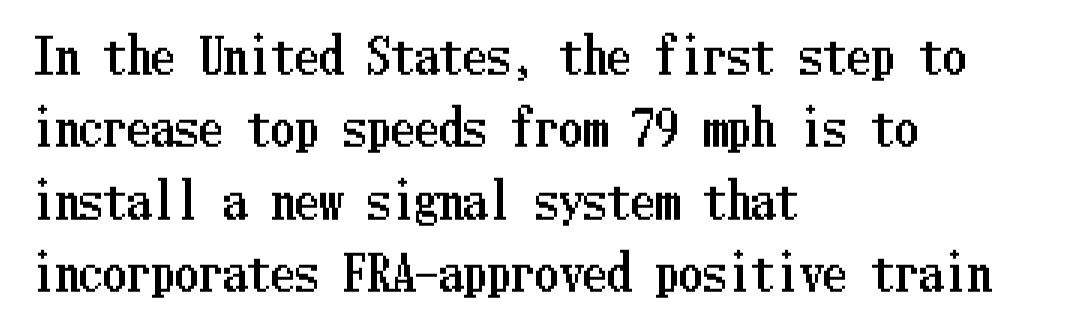
Is the letter spacing exaggerated? No — it looks like the ordinary default. Whoever set this chose a conventional vertical rhythm. Line beginnings align vertically; line endings do not. This rendering features lettering with no underline. Notice how the stems are strictly vertical — no italics here.
